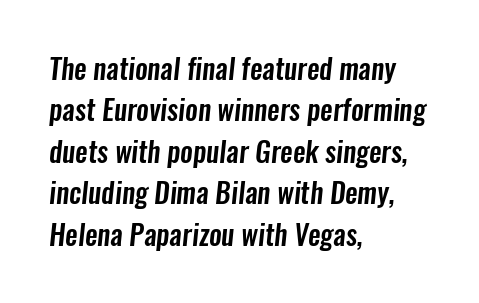
Layout note: lines flush left. The words here are not underlined. Vertically, the passage feels balanced, rows spaced as you'd expect. Default kerning and tracking; the words read as compact shapes. Font category for this specimen: sans-serif. Here the designer chose a conventional face with non-uniform glyph widths.
